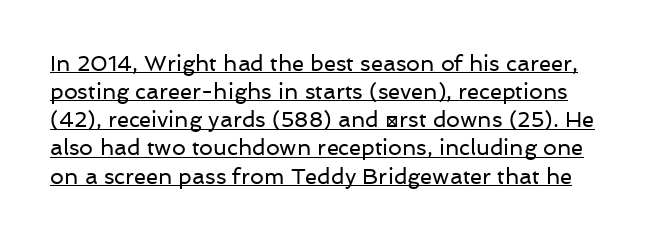
Q: Is the text bold? A: No.
Q: Is the text italic (slanted)? A: No, it is upright.
Q: Is the text underlined? A: Yes.
Q: Is the spacing between letters normal or unusually wide? A: Normal.
Q: Is the spacing between lines tight, normal or loose? A: Normal.
